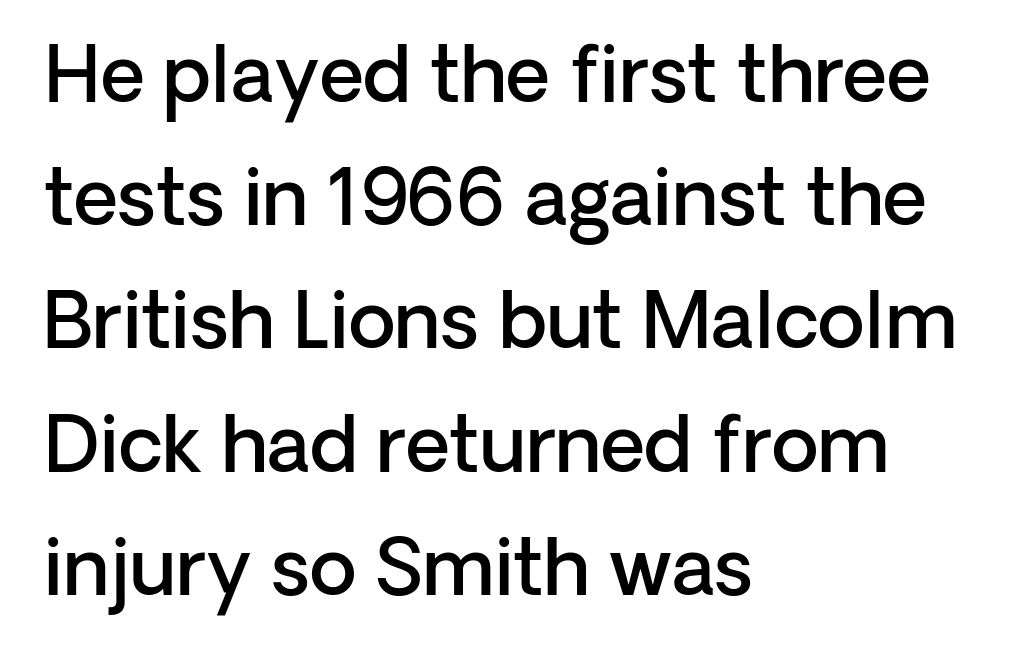
Layout note: lines flush left. Varying glyph widths throughout — classic text-font behaviour. Between one letter and the next there's only the usual sliver of space. The face used here is a sans, in the tradition of grotesques and geometrics.
